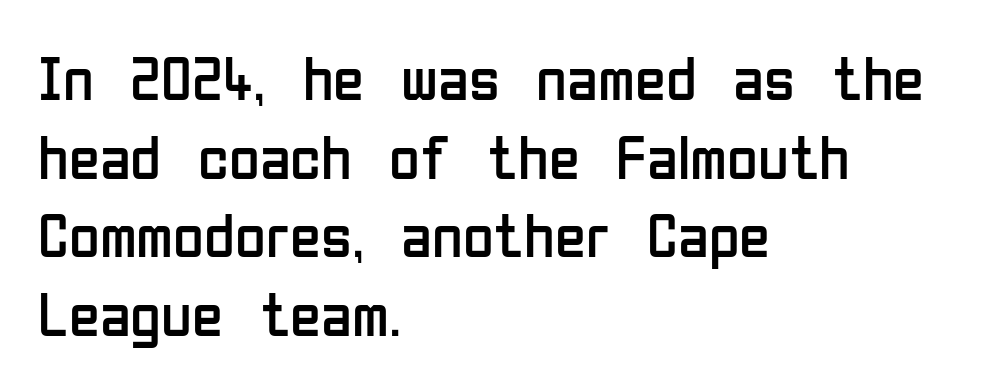
Q: Is the text bold? A: No.
Q: Is the text italic (slanted)? A: No, it is upright.
Q: Is the typeface a serif or a sans-serif typeface? A: Sans-serif.
Q: Is the text underlined? A: No.
Q: How is the paragraph aligned? A: Left-aligned.
Q: Is the spacing between letters normal or unusually wide? A: Normal.
Q: Is the spacing between lines tight, normal or loose? A: Normal.
Q: Width (condensed, normal, or wide)? A: Condensed.
Q: Stroke contrast? A: Low.
Q: x-height? A: Medium.
Q: Monospaced? A: No.
